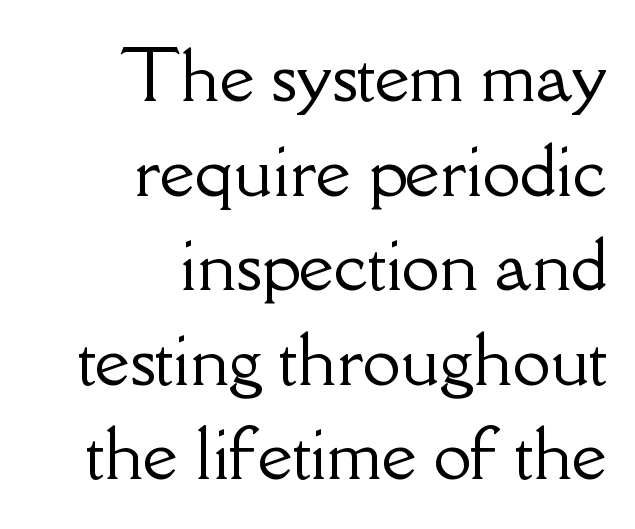
In terms of letterform style, serifs are clearly present. Default kerning and tracking; the words read as compact shapes. You could not count columns in this text — the font is proportionally spaced. Alignment: flush right.
